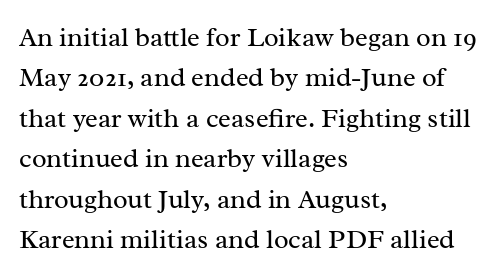
Q: Is the text bold? A: No.
Q: Is the text italic (slanted)? A: No, it is upright.
Q: Is the text underlined? A: No.
Q: How is the paragraph aligned? A: Left-aligned.
Q: Is the spacing between letters normal or unusually wide? A: Normal.
Q: Is the spacing between lines tight, normal or loose? A: Normal.
